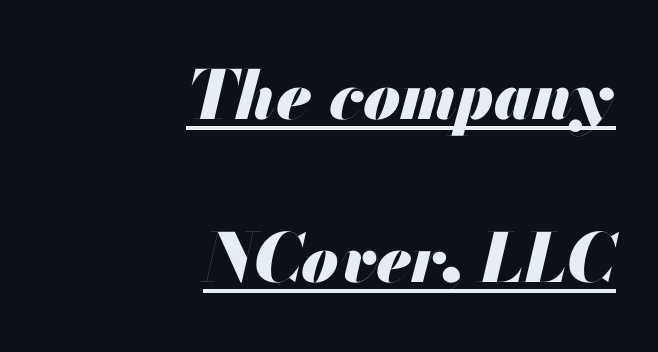
{"italic": "yes", "lean": "right", "slant_degrees": 13, "bold": "yes", "weight": "heavy", "width": "normal", "stroke_contrast": "medium", "x_height": "small", "monospaced": "no", "underline": "yes", "align": "right", "line_spacing": "loose", "line_spacing_ratio": 2.43, "letter_spacing": "normal", "letter_spacing_em": 0.0, "glyph_px": 67}
